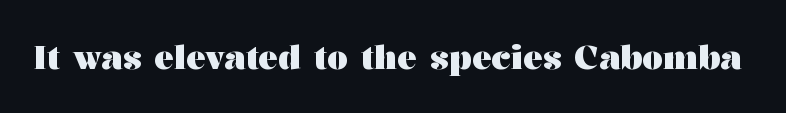
The typography opts for an upright posture over an oblique one. Each word holds together tightly as a unit, with standard inter-letter gaps. Regarding serifs, this sample has them. What weight is shown? A full bold with thick strokes. Each row of text sits above clean, open space.
